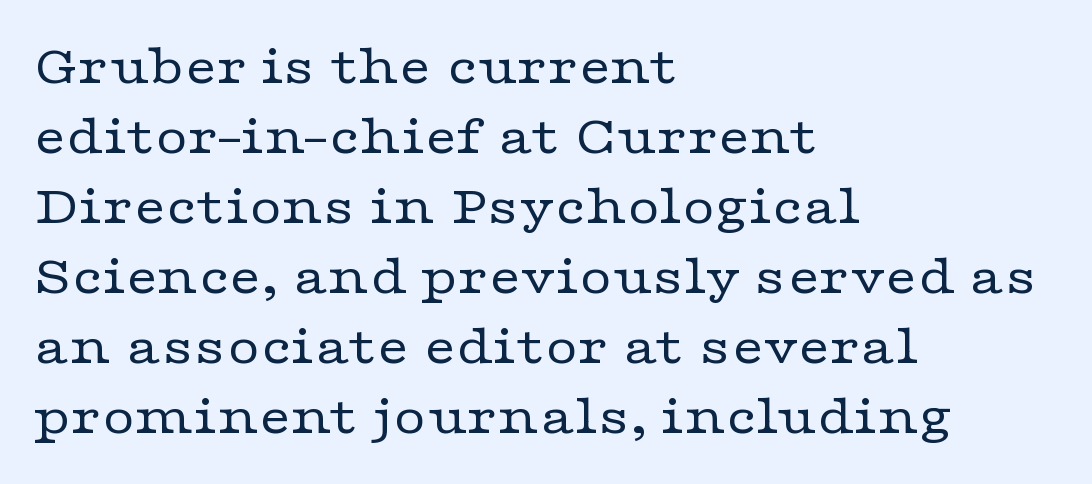
The gaps between neighbouring characters are ordinary and unremarkable. The typesetting does not lean heavy: it is not bold. Nobody drew a line under any word here. Is this a fixed-width face? No — the glyphs have proportional, varying widths.
